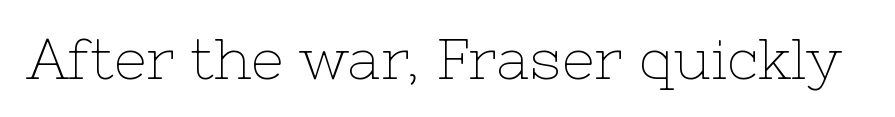
The image shows 57 px thin serif type, upright; set normal letter spacing, not underlined; low stroke contrast and a medium x-height.
